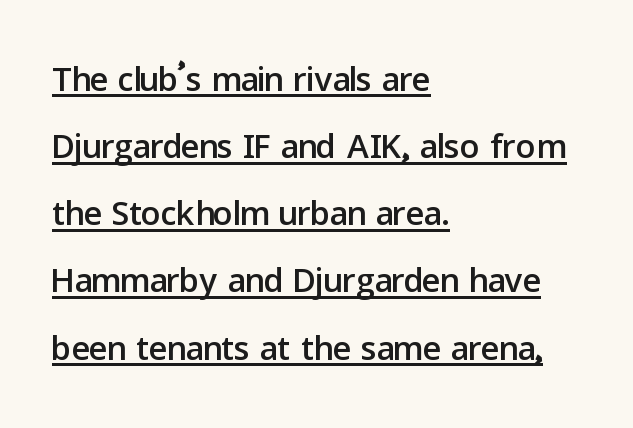
Q: Is the text italic (slanted)? A: No, it is upright.
Q: Is the typeface a serif or a sans-serif typeface? A: Sans-serif.
Q: Is the text underlined? A: Yes.
Q: How is the paragraph aligned? A: Left-aligned.
Q: Is the spacing between letters normal or unusually wide? A: Normal.
Q: Is the spacing between lines tight, normal or loose? A: Normal.
Q: Width (condensed, normal, or wide)? A: Normal.
Q: Stroke contrast? A: Low.
Q: x-height? A: Medium.
Q: Monospaced? A: No.
